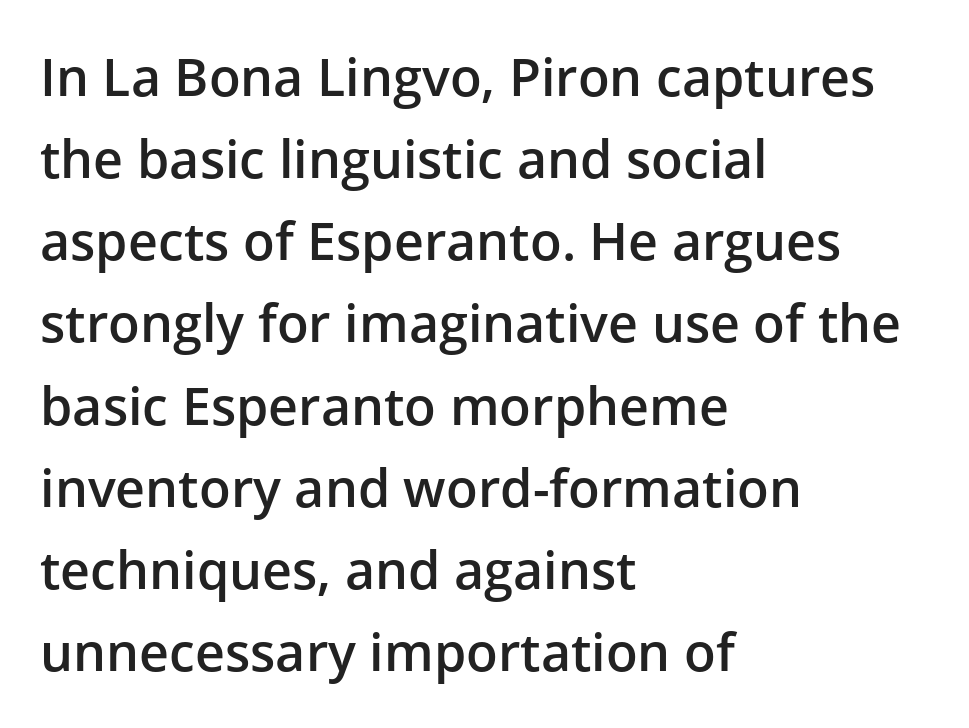
The image shows 52 px semibold sans-serif type, upright; set left-aligned, normal line spacing (1.58x), normal letter spacing, not underlined; low stroke contrast and a medium x-height.
